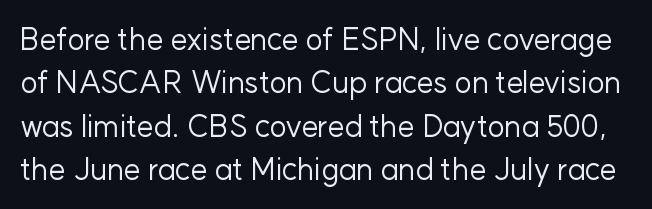
Q: Is the text bold? A: No.
Q: Is the text italic (slanted)? A: No, it is upright.
Q: Is the typeface a serif or a sans-serif typeface? A: Sans-serif.
Q: Is the text underlined? A: No.
Q: Is the spacing between letters normal or unusually wide? A: Normal.
Q: Is the spacing between lines tight, normal or loose? A: Normal.
Q: Width (condensed, normal, or wide)? A: Normal.
Q: Stroke contrast? A: Low.
Q: x-height? A: Medium.
Q: Monospaced? A: No.
